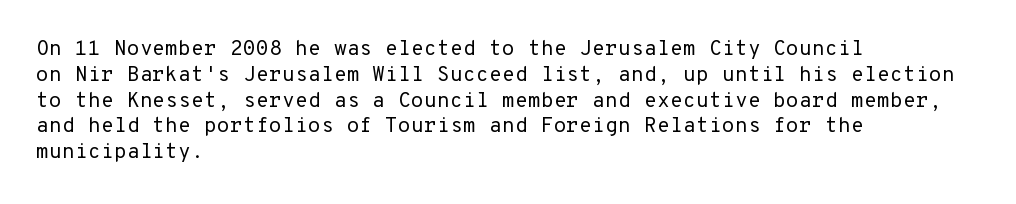
{"italic": "no", "bold": "no", "underline": "no", "align": "left", "line_spacing_ratio": 1.23, "letter_spacing": "normal", "letter_spacing_em": 0.0, "glyph_px": 21}
